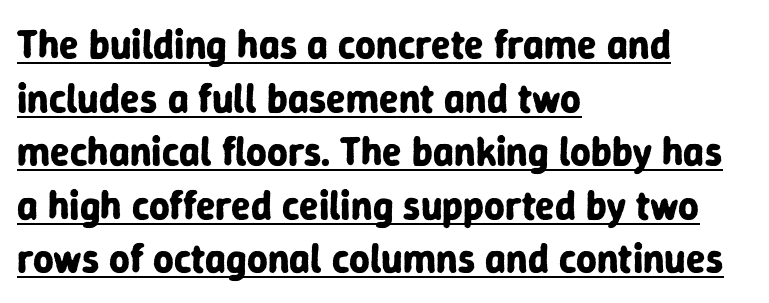
Q: Is the text bold? A: Yes.
Q: Is the text italic (slanted)? A: No, it is upright.
Q: Is the typeface a serif or a sans-serif typeface? A: Sans-serif.
Q: Is the text underlined? A: Yes.
Q: How is the paragraph aligned? A: Left-aligned.
Q: Is the spacing between letters normal or unusually wide? A: Normal.
Q: Is the spacing between lines tight, normal or loose? A: Normal.
Q: Width (condensed, normal, or wide)? A: Normal.
Q: Stroke contrast? A: Low.
Q: x-height? A: Medium.
Q: Monospaced? A: No.
